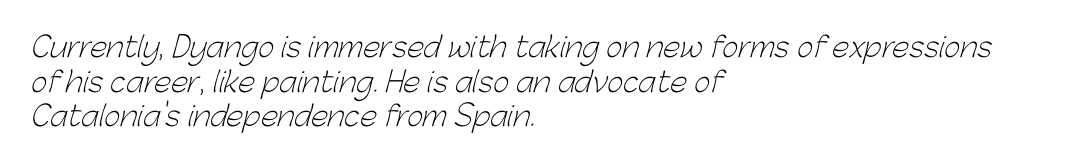
The image shows 28 px light sans-serif type; set left-aligned, line spacing 1.24x, normal letter spacing, not underlined; low stroke contrast and a medium x-height.
